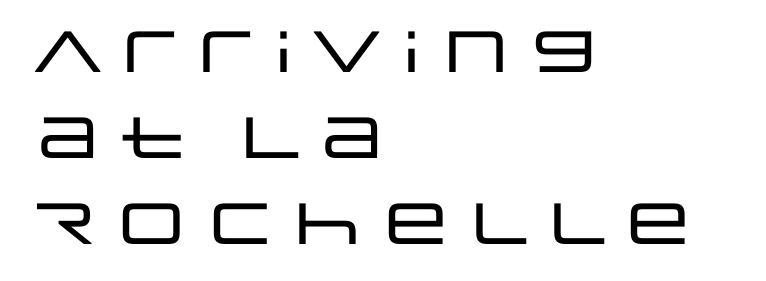
Q: Is the text italic (slanted)? A: No, it is upright.
Q: Is the typeface a serif or a sans-serif typeface? A: Sans-serif.
Q: Is the text underlined? A: No.
Q: How is the paragraph aligned? A: Left-aligned.
Q: Is the spacing between letters normal or unusually wide? A: Normal.
Q: Is the spacing between lines tight, normal or loose? A: Normal.
Q: Width (condensed, normal, or wide)? A: Wide.
Q: Stroke contrast? A: Low.
Q: x-height? A: Large.
Q: Monospaced? A: No.
